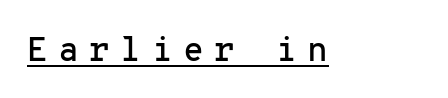
Q: Is the text italic (slanted)? A: No, it is upright.
Q: Is the typeface a serif or a sans-serif typeface? A: Sans-serif.
Q: Is the text underlined? A: Yes.
Q: Is the spacing between letters normal or unusually wide? A: Unusually wide.
Q: Width (condensed, normal, or wide)? A: Normal.
Q: Stroke contrast? A: Low.
Q: x-height? A: Medium.
Q: Monospaced? A: Yes.
